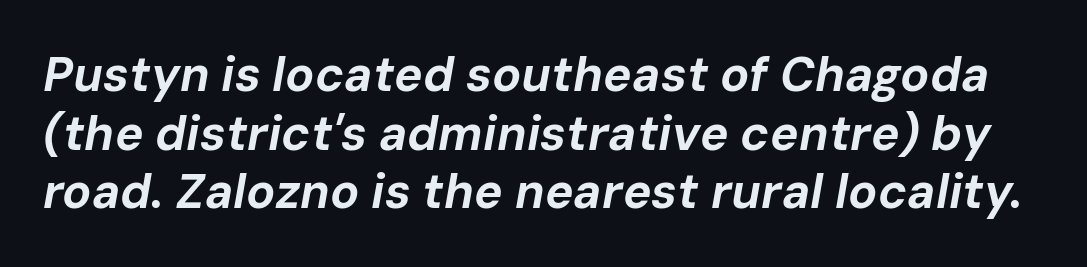
The image shows 48 px bold type, italic (leaning right); set line spacing 1.22x, normal letter spacing, not underlined; low stroke contrast and a medium x-height.
